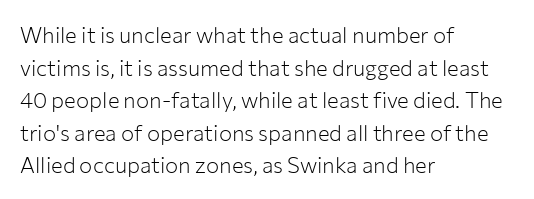
Q: Is the text bold? A: No.
Q: Is the text italic (slanted)? A: No, it is upright.
Q: Is the text underlined? A: No.
Q: How is the paragraph aligned? A: Left-aligned.
Q: Is the spacing between letters normal or unusually wide? A: Normal.
Q: Is the spacing between lines tight, normal or loose? A: Normal.
